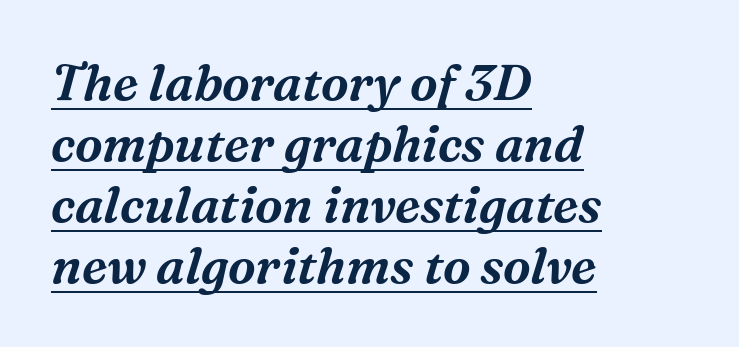
{"serif": "yes", "italic": "yes", "lean": "right", "slant_degrees": 16, "width": "normal", "stroke_contrast": "medium", "x_height": "medium", "monospaced": "no", "underline": "yes", "align": "left", "line_spacing_ratio": 1.22, "letter_spacing": "normal", "letter_spacing_em": 0.0, "glyph_px": 50}
